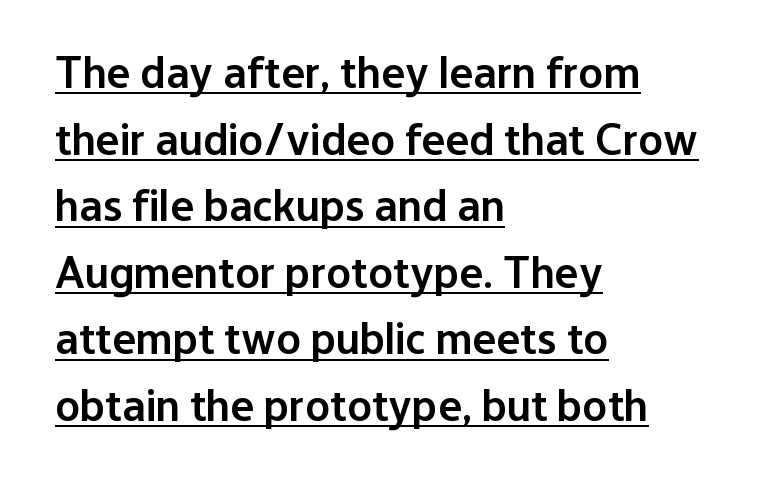
The image shows 45 px semibold sans-serif type, upright; set left-aligned, normal line spacing (1.48x), normal letter spacing, underlined; low stroke contrast and a medium x-height.
